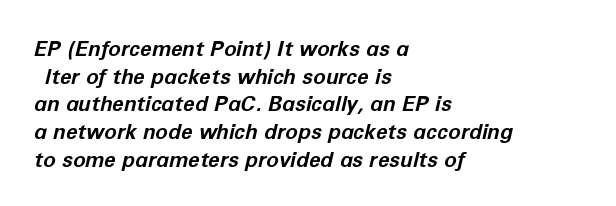
Q: Is the text bold? A: Yes.
Q: Is the text italic (slanted)? A: Yes, it leans right by about 12 degrees.
Q: Is the text underlined? A: No.
Q: How is the paragraph aligned? A: Left-aligned.
Q: Is the spacing between letters normal or unusually wide? A: Normal.
Q: Is the spacing between lines tight, normal or loose? A: Normal.
